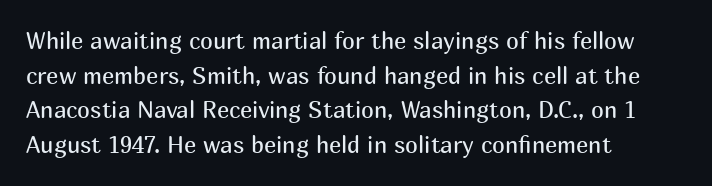
{"italic": "no", "bold": "no", "underline": "no", "align": "left", "line_spacing": "normal", "line_spacing_ratio": 1.51, "letter_spacing": "normal", "letter_spacing_em": 0.0, "glyph_px": 23}
